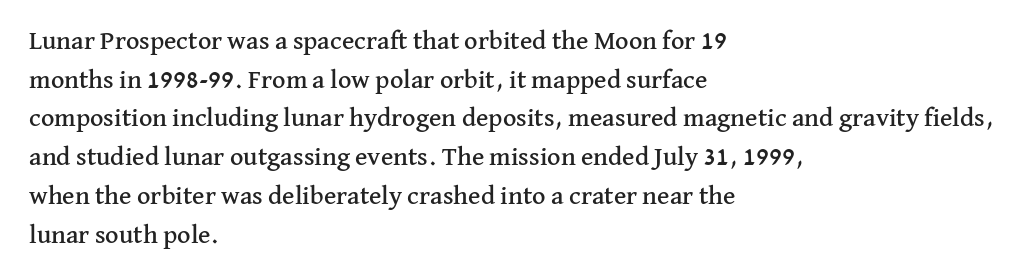
The image shows 26 px text type, upright; set left-aligned, normal line spacing (1.49x), normal letter spacing, not underlined.
